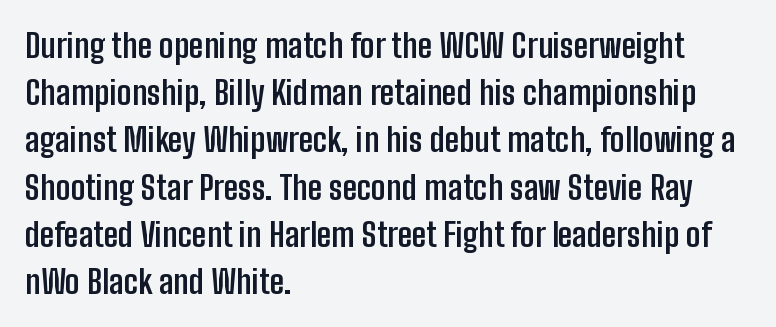
Q: Is the text bold? A: Yes.
Q: Is the text italic (slanted)? A: No, it is upright.
Q: Is the typeface a serif or a sans-serif typeface? A: Sans-serif.
Q: Is the text underlined? A: No.
Q: How is the paragraph aligned? A: Left-aligned.
Q: Is the spacing between letters normal or unusually wide? A: Normal.
Q: Is the spacing between lines tight, normal or loose? A: Normal.
Q: Width (condensed, normal, or wide)? A: Condensed.
Q: Stroke contrast? A: Low.
Q: x-height? A: Medium.
Q: Monospaced? A: No.
